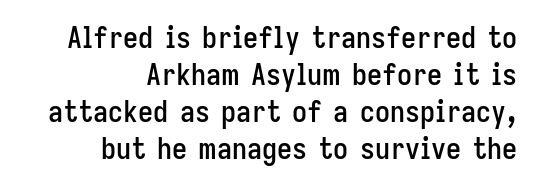
Q: Is the text italic (slanted)? A: No, it is upright.
Q: Is the typeface a serif or a sans-serif typeface? A: Sans-serif.
Q: Is the text underlined? A: No.
Q: How is the paragraph aligned? A: Right-aligned.
Q: Is the spacing between letters normal or unusually wide? A: Normal.
Q: Width (condensed, normal, or wide)? A: Condensed.
Q: Stroke contrast? A: Low.
Q: x-height? A: Medium.
Q: Monospaced? A: No.
